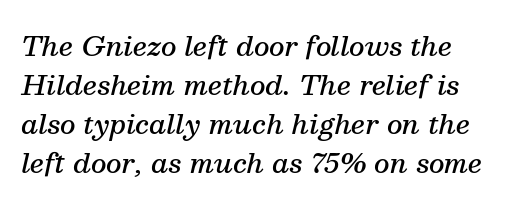
Q: Is the text bold? A: Semi-bold.
Q: Is the text italic (slanted)? A: Yes, it leans right by about 13 degrees.
Q: Is the text underlined? A: No.
Q: How is the paragraph aligned? A: Left-aligned.
Q: Is the spacing between letters normal or unusually wide? A: Normal.
Q: Is the spacing between lines tight, normal or loose? A: Normal.
